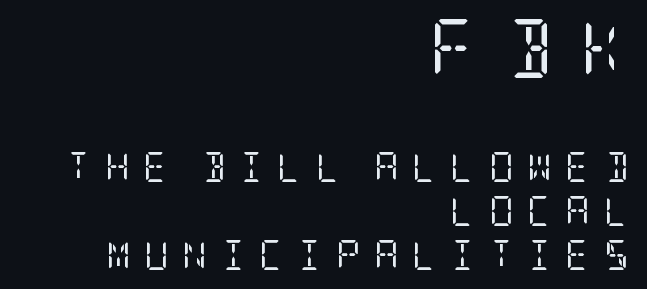
The image shows 59 px regular-weight, condensed serif type, upright; set right-aligned, normal line spacing (1.46x), unusually wide letter spacing (+0.46 em), not underlined; the first (top) block is 1.97x larger; low stroke contrast and a large x-height.
